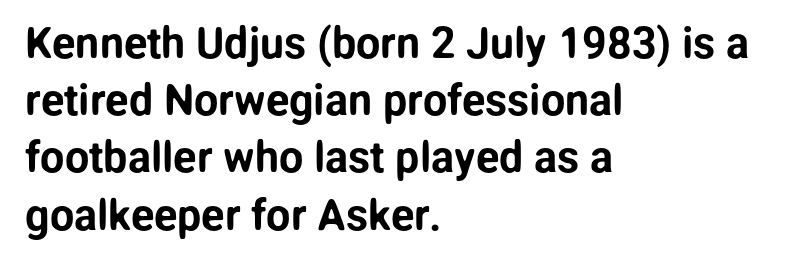
Q: Is the text italic (slanted)? A: No, it is upright.
Q: Is the typeface a serif or a sans-serif typeface? A: Sans-serif.
Q: Is the text underlined? A: No.
Q: How is the paragraph aligned? A: Left-aligned.
Q: Is the spacing between letters normal or unusually wide? A: Normal.
Q: Is the spacing between lines tight, normal or loose? A: Normal.
Q: Width (condensed, normal, or wide)? A: Normal.
Q: Stroke contrast? A: Low.
Q: x-height? A: Medium.
Q: Monospaced? A: No.
